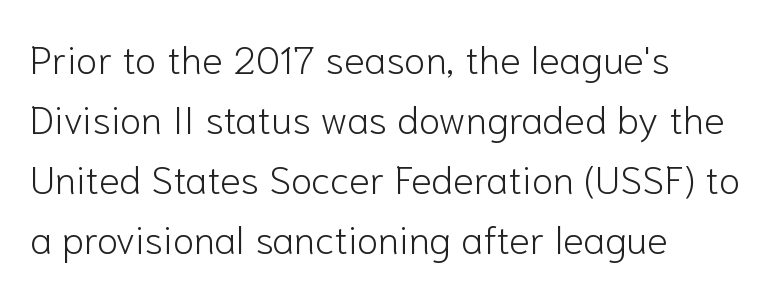
Q: Is the text bold? A: No.
Q: Is the text italic (slanted)? A: No, it is upright.
Q: Is the typeface a serif or a sans-serif typeface? A: Sans-serif.
Q: Is the text underlined? A: No.
Q: How is the paragraph aligned? A: Left-aligned.
Q: Is the spacing between letters normal or unusually wide? A: Normal.
Q: Is the spacing between lines tight, normal or loose? A: Normal.
Q: Width (condensed, normal, or wide)? A: Normal.
Q: Stroke contrast? A: Low.
Q: x-height? A: Medium.
Q: Monospaced? A: No.
